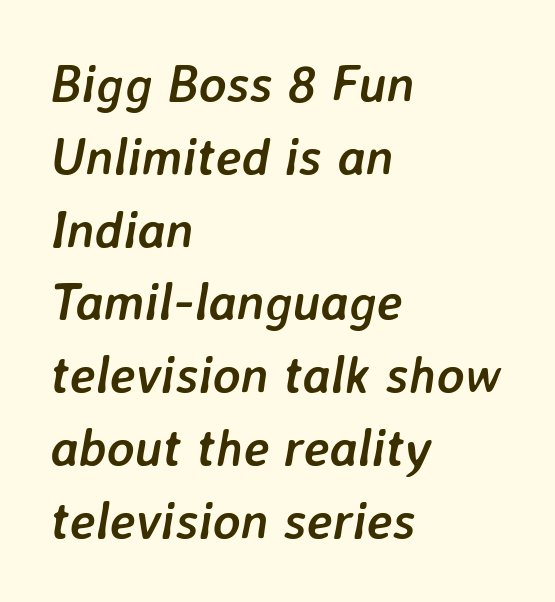
{"italic": "yes", "lean": "right", "slant_degrees": 7, "bold": "yes", "weight": "semibold", "width": "normal", "stroke_contrast": "low", "x_height": "medium", "monospaced": "no", "underline": "no", "align": "left", "line_spacing": "normal", "line_spacing_ratio": 1.4, "letter_spacing": "normal", "letter_spacing_em": 0.0, "glyph_px": 52}
